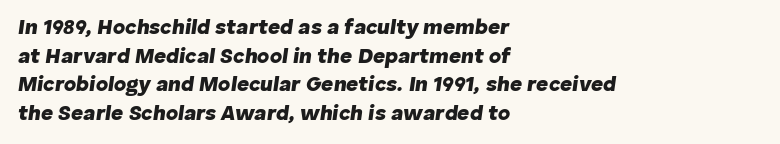
{"italic": "yes", "lean": "right", "slant_degrees": 8, "bold": "yes", "underline": "no", "align": "left", "line_spacing": "normal", "line_spacing_ratio": 1.36, "letter_spacing": "normal", "letter_spacing_em": 0.0, "glyph_px": 21}
